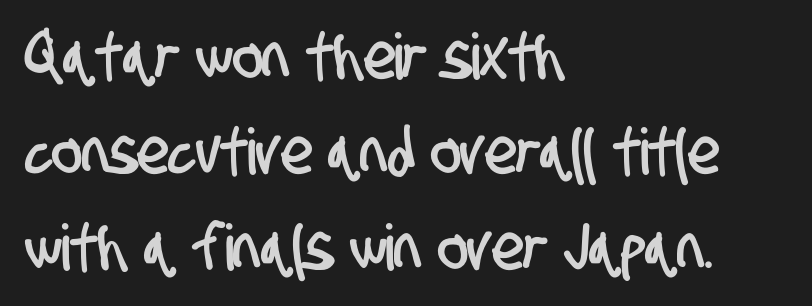
The image shows 64 px condensed sans-serif type; set left-aligned, normal line spacing (1.49x), normal letter spacing, not underlined; low stroke contrast and a large x-height.
